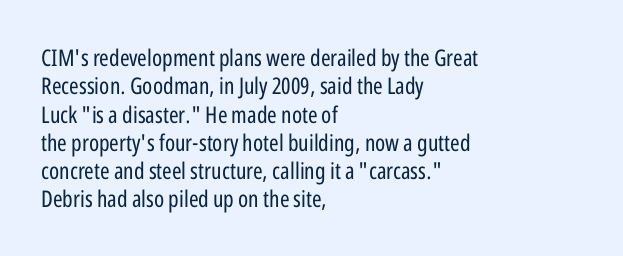
Q: Is the text bold? A: No.
Q: Is the text italic (slanted)? A: No, it is upright.
Q: Is the text underlined? A: No.
Q: How is the paragraph aligned? A: Left-aligned.
Q: Is the spacing between letters normal or unusually wide? A: Normal.
